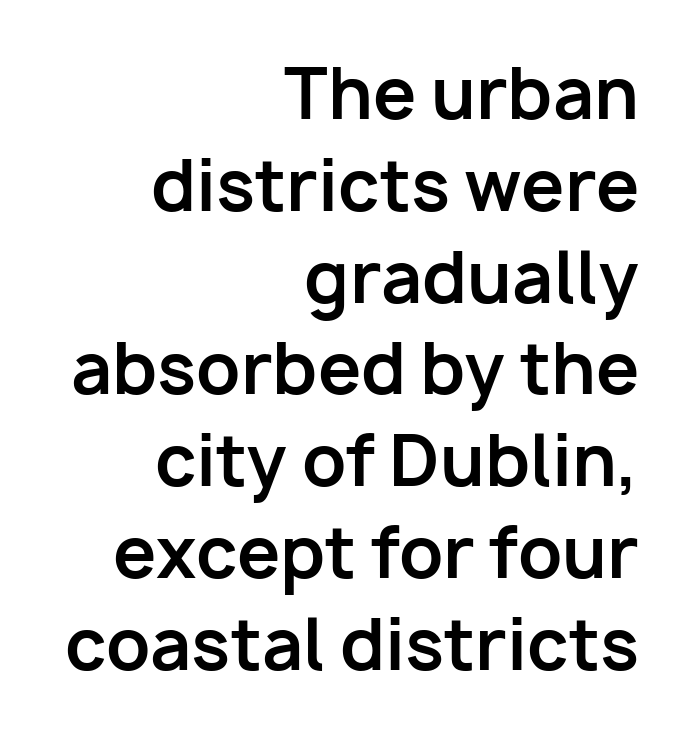
The image shows 69 px bold sans-serif type, upright; set right-aligned, normal line spacing (1.33x), normal letter spacing, not underlined; low stroke contrast and a medium x-height.
